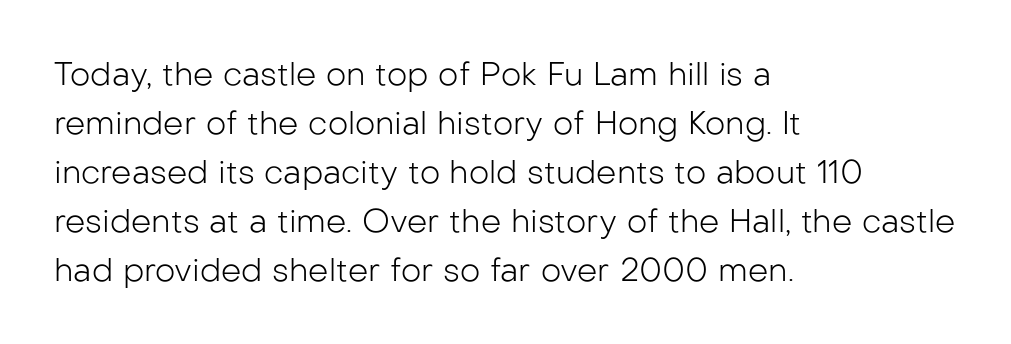
Q: Is the text bold? A: No.
Q: Is the text italic (slanted)? A: No, it is upright.
Q: Is the typeface a serif or a sans-serif typeface? A: Sans-serif.
Q: Is the text underlined? A: No.
Q: How is the paragraph aligned? A: Left-aligned.
Q: Is the spacing between letters normal or unusually wide? A: Normal.
Q: Is the spacing between lines tight, normal or loose? A: Normal.
Q: Width (condensed, normal, or wide)? A: Normal.
Q: Stroke contrast? A: Low.
Q: x-height? A: Medium.
Q: Monospaced? A: No.
